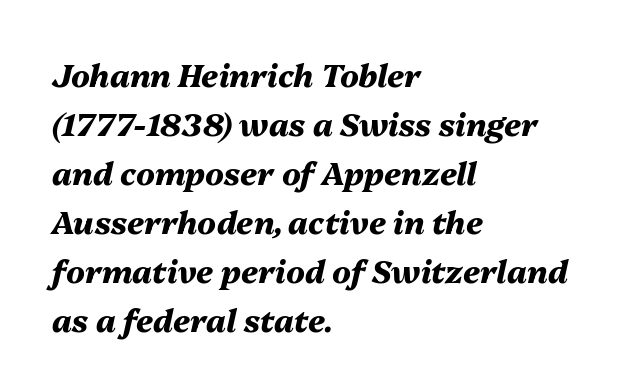
The letterforms sit shoulder to shoulder at normal distance. The whole block is typeset with a tilt. Strokes here are thick enough to call this a true bold. Check the space under the baseline: it is left empty. The designer left line spacing at the default. A typesetter would call this proportional, since set widths differ per character.
